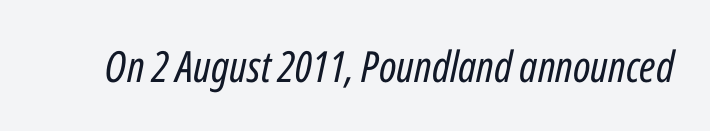
The passage shown is not bold in any degree. This sample uses plain, unmodified letter spacing. Emphasis-style slanted type is in use. Words float on clear page, feet unadorned.
